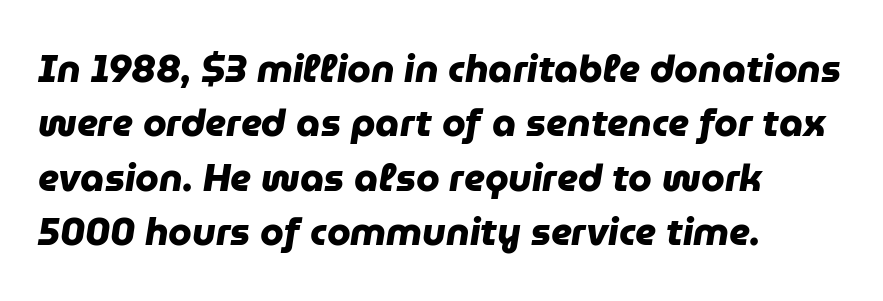
The glyphs in this specimen are sans serif. Nobody touched the tracking dial on this one. The vertical gap from one line to the next is medium. The foot of each line stays bare and open. The face used here is proportionally spaced, like ordinary book or web type.
